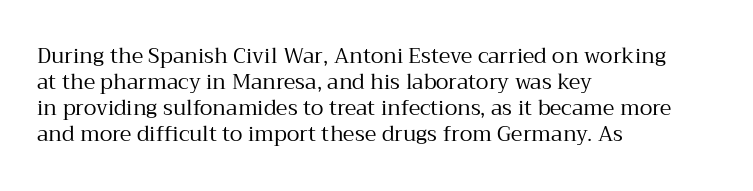
{"italic": "no", "bold": "no", "underline": "no", "align": "left", "line_spacing_ratio": 1.24, "letter_spacing": "normal", "letter_spacing_em": 0.0, "glyph_px": 21}
